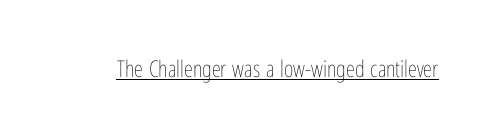
Q: Is the text bold? A: No.
Q: Is the text italic (slanted)? A: No, it is upright.
Q: Is the text underlined? A: Yes.
Q: Is the spacing between letters normal or unusually wide? A: Normal.
